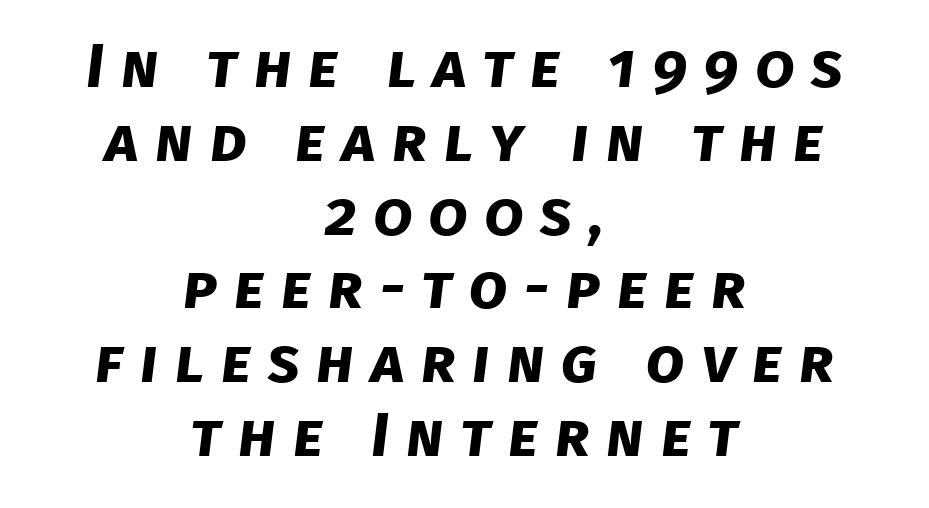
The image shows 62 px bold sans-serif type; set centered, line spacing 1.19x, unusually wide letter spacing (+0.27 em), not underlined; low stroke contrast and a large x-height.
